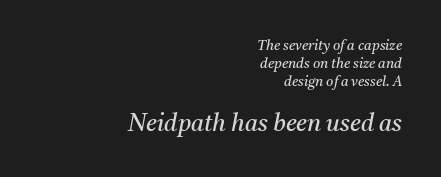
{"italic": "yes", "lean": "right", "slant_degrees": 11, "bold": "no", "underline": "no", "align": "right", "line_spacing": "normal", "line_spacing_ratio": 1.29, "letter_spacing": "normal", "letter_spacing_em": 0.0, "larger_block": "second", "size_ratio": 1.71, "glyph_px": 24}
